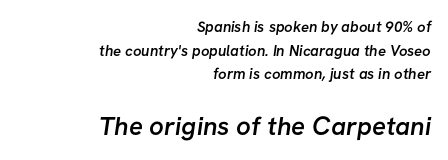
Does extra space separate the letters? No, they use regular spacing. The more generous point size was reserved for the lower chunk. Type without underlining. Each glyph is drawn with semibold strokes, heavier than normal yet not fully bold. These lines are set flush right with a ragged left edge. Is there much room between lines? A standard amount, neither cramped nor airy.
